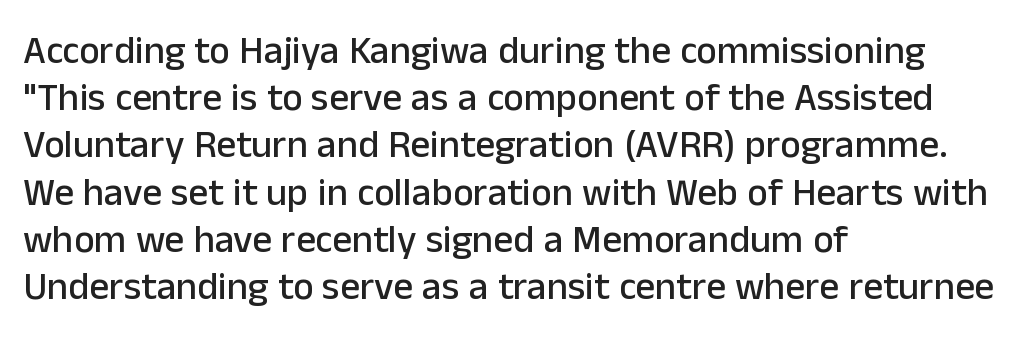
{"serif": "no", "italic": "no", "width": "normal", "stroke_contrast": "low", "x_height": "medium", "monospaced": "no", "underline": "no", "align": "left", "line_spacing_ratio": 1.21, "letter_spacing": "normal", "letter_spacing_em": 0.0, "glyph_px": 39}
